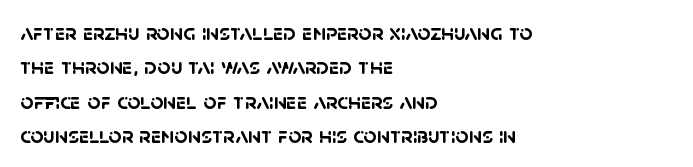
Q: Is the text bold? A: Yes.
Q: Is the text underlined? A: No.
Q: How is the paragraph aligned? A: Left-aligned.
Q: Is the spacing between letters normal or unusually wide? A: Normal.
Q: Is the spacing between lines tight, normal or loose? A: Normal.
